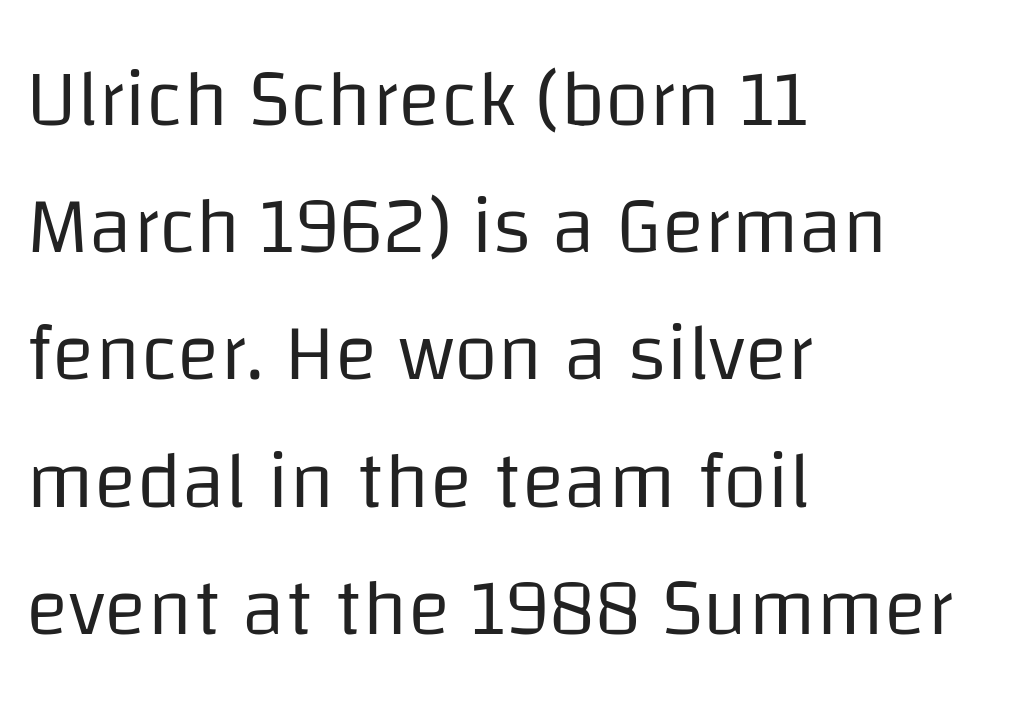
These lines are rendered in a variable-pitch font. What kind of face is this? One without serifs — a sans. Quick note: interline space is typical. The ragged edge is on the right, which tells us the setting is flush left. A roman cut, with each character standing at attention. The letters sit at their default tracking, neither squeezed nor spread.
